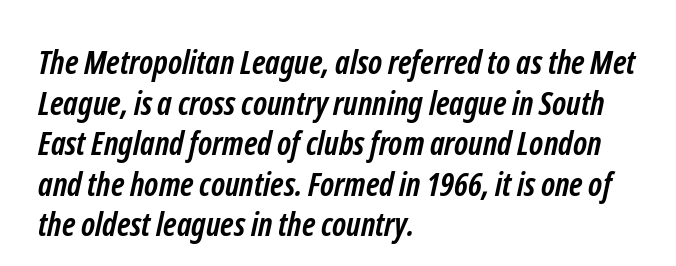
A typesetter would call this proportional, since set widths differ per character. The letterforms sit shoulder to shoulder at normal distance. Compared with a centered layout, this one pins lines to the left instead. Summary of weight: heavy, a full bold. Descenders are the only things crossing below the line.
